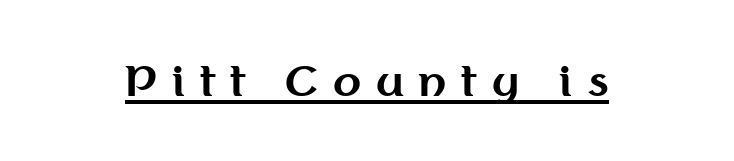
The image shows 41 px bold sans-serif type, upright; set unusually wide letter spacing (+0.36 em), underlined; medium stroke contrast and a medium x-height.
